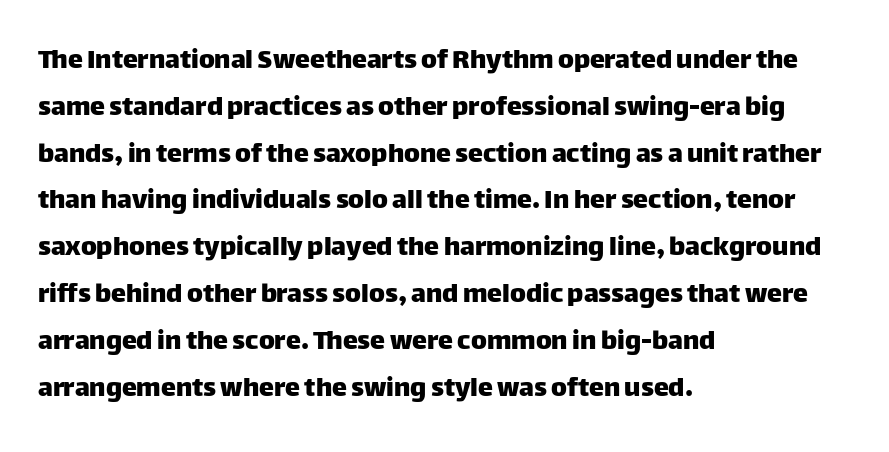
{"serif": "no", "italic": "no", "width": "normal", "stroke_contrast": "low", "x_height": "large", "monospaced": "no", "underline": "no", "align": "left", "line_spacing": "normal", "line_spacing_ratio": 1.56, "letter_spacing": "normal", "letter_spacing_em": 0.0, "glyph_px": 30}
